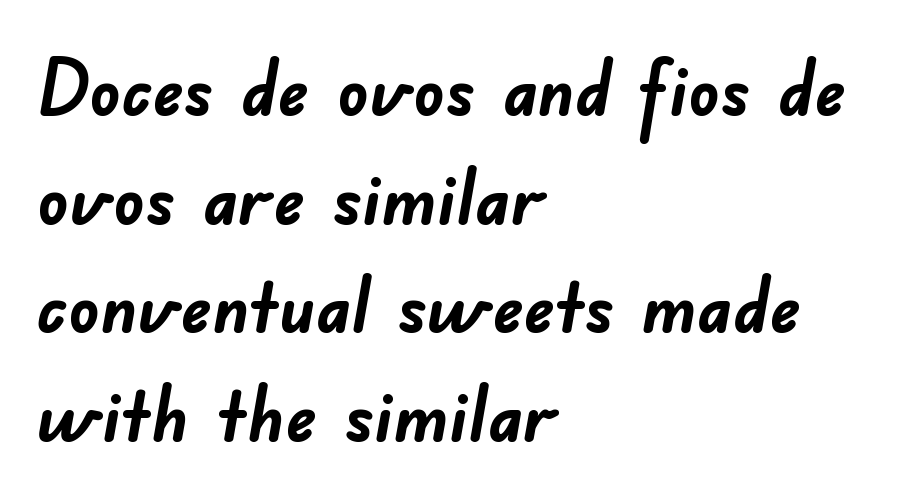
The image shows 77 px semibold sans-serif type; set left-aligned, normal line spacing (1.41x), normal letter spacing, not underlined; low stroke contrast and a small x-height.
